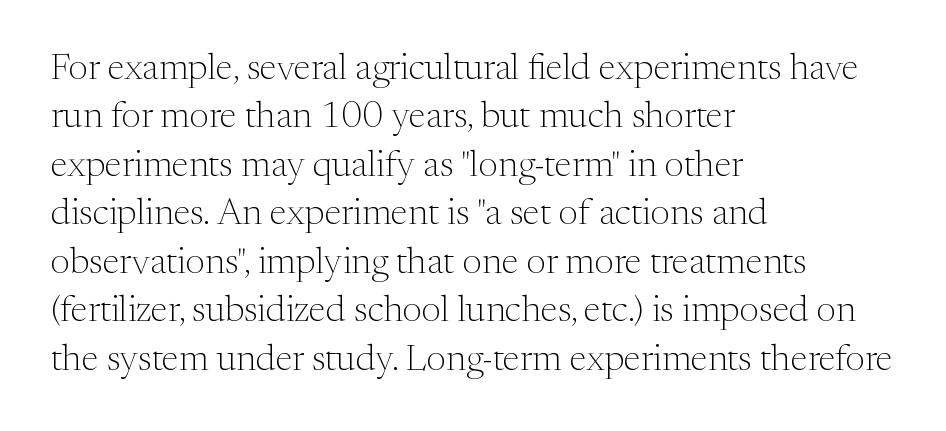
The image shows 37 px light serif type, upright; set left-aligned, normal line spacing (1.31x), normal letter spacing, not underlined; medium stroke contrast and a medium x-height.
